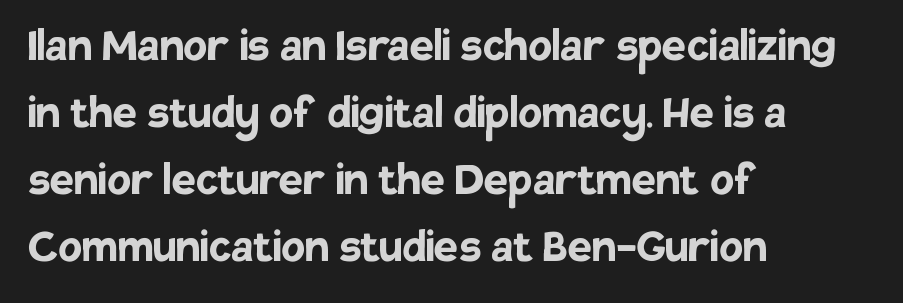
Q: Is the text bold? A: Yes.
Q: Is the text italic (slanted)? A: No, it is upright.
Q: Is the typeface a serif or a sans-serif typeface? A: Sans-serif.
Q: Is the text underlined? A: No.
Q: How is the paragraph aligned? A: Left-aligned.
Q: Is the spacing between letters normal or unusually wide? A: Normal.
Q: Width (condensed, normal, or wide)? A: Normal.
Q: Stroke contrast? A: Low.
Q: x-height? A: Large.
Q: Monospaced? A: No.
